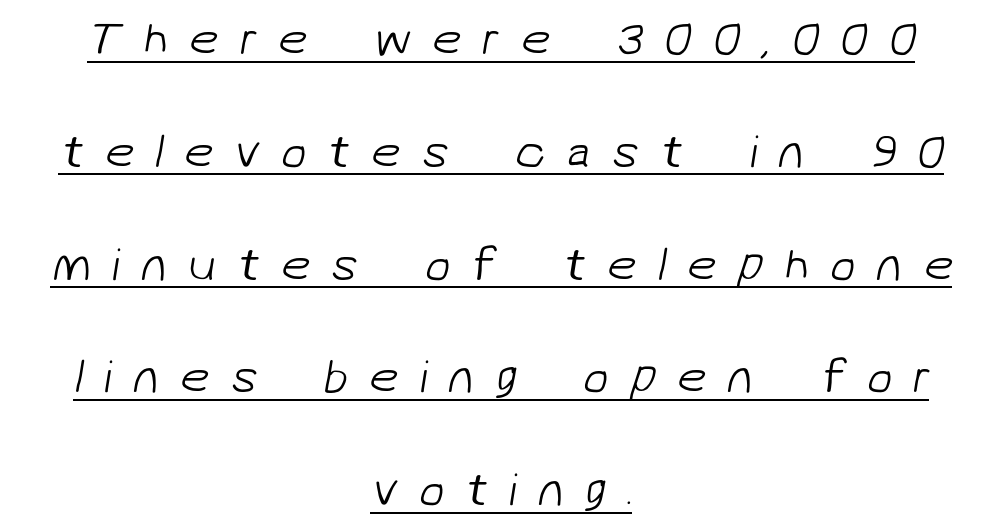
{"serif": "no", "bold": "no", "weight": "light", "width": "normal", "stroke_contrast": "low", "x_height": "medium", "monospaced": "no", "underline": "yes", "align": "center", "line_spacing": "loose", "line_spacing_ratio": 2.4, "letter_spacing": "wide", "letter_spacing_em": 0.44, "glyph_px": 47}
